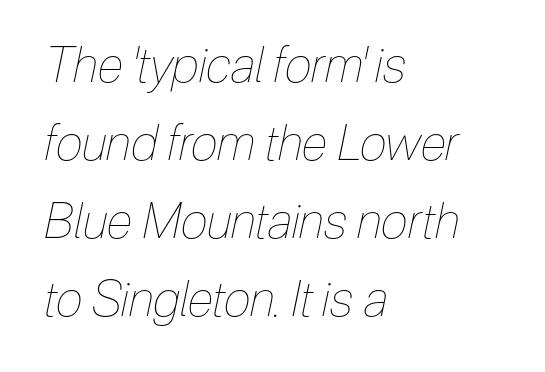
{"italic": "yes", "lean": "right", "slant_degrees": 12, "bold": "no", "weight": "thin", "width": "condensed", "stroke_contrast": "low", "x_height": "medium", "monospaced": "no", "underline": "no", "align": "left", "line_spacing": "normal", "line_spacing_ratio": 1.59, "letter_spacing": "normal", "letter_spacing_em": 0.0, "glyph_px": 49}
